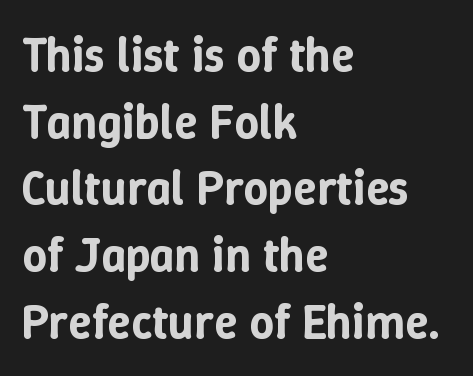
How would I describe the line gaps? Plain and ordinary. The paragraph has a hard left edge and a soft right edge. Varying glyph widths throughout — classic text-font behaviour. Plain, unruled lines of type. What stands out about the letter spacing? Nothing — it is the standard amount. Notice how the stems are strictly vertical — no italics here.
